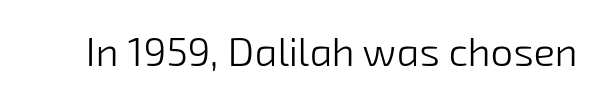
{"serif": "no", "bold": "no", "weight": "light", "width": "normal", "stroke_contrast": "low", "x_height": "medium", "monospaced": "no", "underline": "no", "letter_spacing": "normal", "letter_spacing_em": 0.0, "glyph_px": 40}
